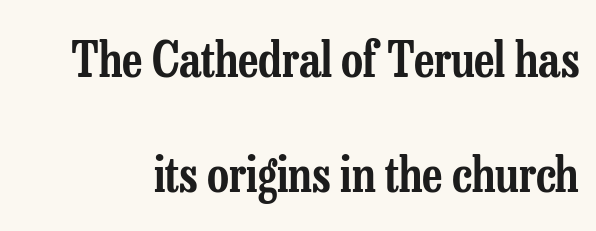
{"serif": "yes", "italic": "no", "width": "condensed", "stroke_contrast": "low", "x_height": "medium", "monospaced": "no", "underline": "no", "line_spacing": "loose", "line_spacing_ratio": 2.4, "letter_spacing": "normal", "letter_spacing_em": 0.0, "glyph_px": 48}
